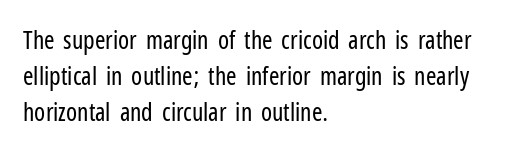
The image shows 25 px text type, upright; set left-aligned, normal line spacing (1.45x), normal letter spacing, not underlined.
